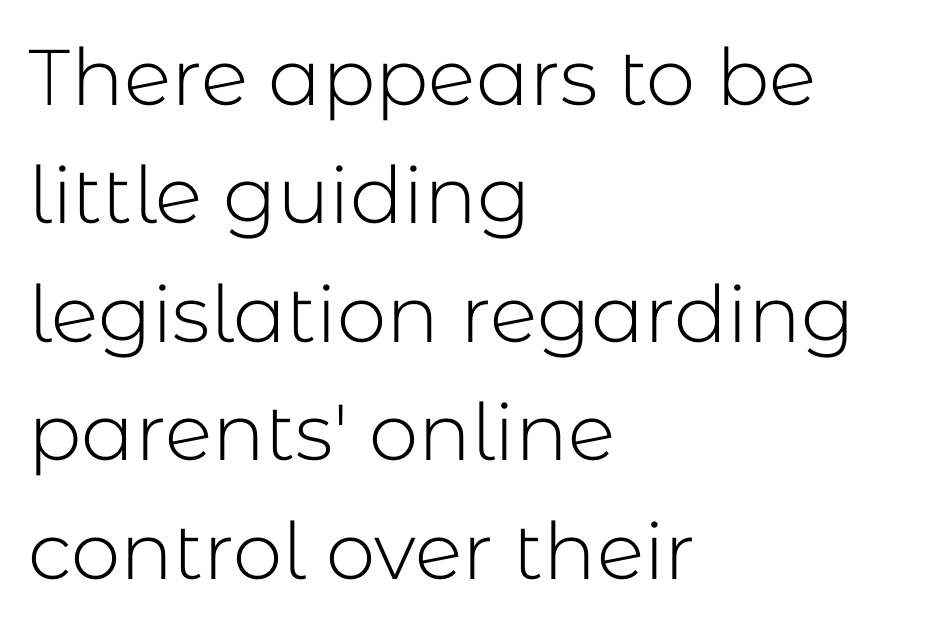
The image shows 79 px light sans-serif type, upright; set left-aligned, normal line spacing (1.5x), normal letter spacing, not underlined; low stroke contrast and a medium x-height.
